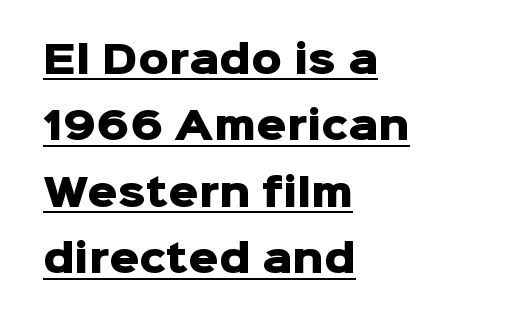
{"serif": "no", "italic": "no", "bold": "yes", "weight": "heavy", "width": "normal", "stroke_contrast": "low", "x_height": "medium", "monospaced": "no", "underline": "yes", "align": "left", "line_spacing_ratio": 1.75, "letter_spacing": "normal", "letter_spacing_em": 0.0, "glyph_px": 38}
